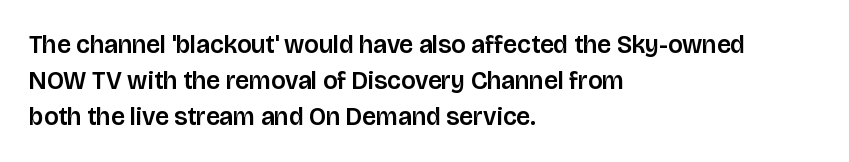
This sample keeps an unexceptional amount of space between lines. Characters follow at the spacing the type designer built in. Leftover space on each line is placed entirely after the last word. Nobody drew a line under any word here. The font's upright variant was chosen for this text.
